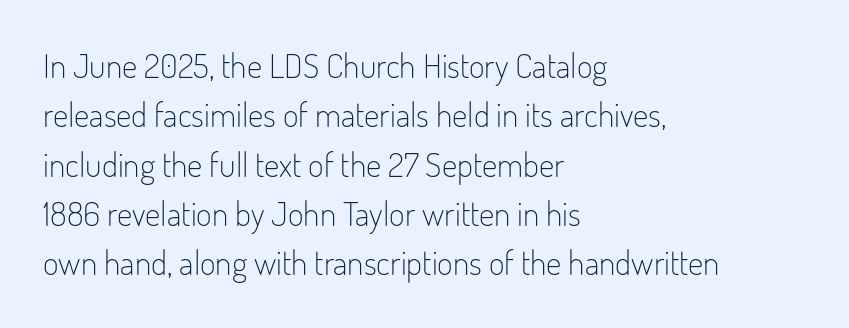
{"serif": "no", "italic": "no", "bold": "no", "weight": "light", "width": "condensed", "stroke_contrast": "low", "x_height": "small", "monospaced": "no", "underline": "no", "align": "left", "line_spacing": "normal", "line_spacing_ratio": 1.45, "letter_spacing": "normal", "letter_spacing_em": 0.0, "glyph_px": 34}
